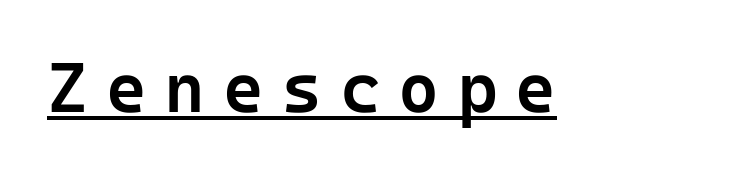
The image shows 70 px semibold sans-serif type, upright; set unusually wide letter spacing (+0.25 em), underlined; low stroke contrast and a medium x-height.
